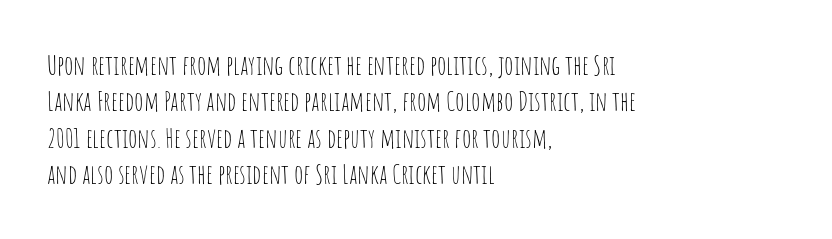
The image shows 27 px text type, upright; set left-aligned, normal line spacing (1.35x), normal letter spacing, not underlined.
